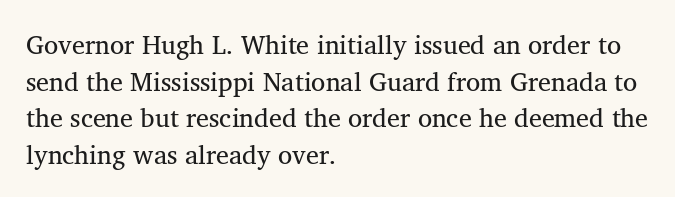
In CSS terms this would be text-align: left. The words here are not underlined. The font is comparable to plain body text, perhaps lighter. Every character sits straight up, as roman type does. The vertical gap from one line to the next is medium. Compared with typical body copy, the letter spacing here is the same.
